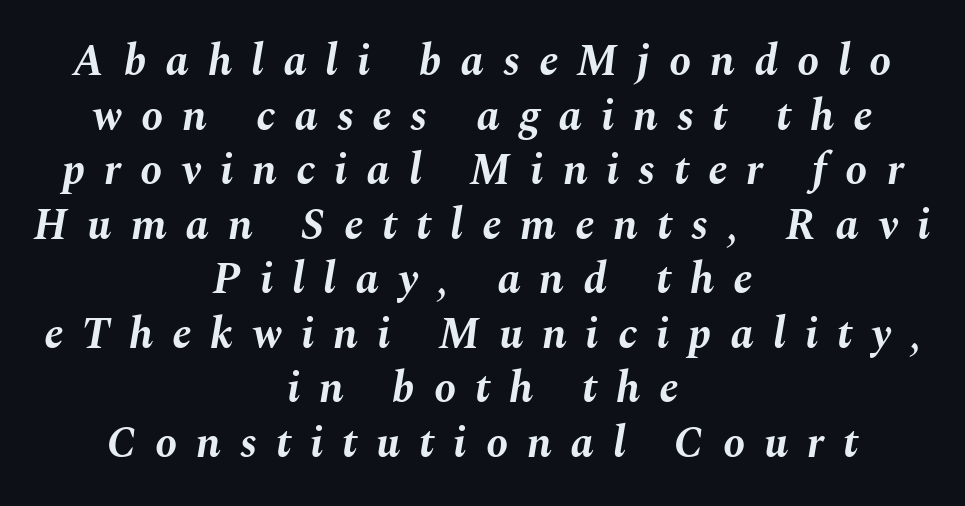
Q: Is the text bold? A: Yes.
Q: Is the text italic (slanted)? A: Yes, it leans right by about 10 degrees.
Q: Is the text underlined? A: No.
Q: How is the paragraph aligned? A: Centered.
Q: Is the spacing between letters normal or unusually wide? A: Unusually wide.
Q: Width (condensed, normal, or wide)? A: Normal.
Q: Stroke contrast? A: Medium.
Q: x-height? A: Medium.
Q: Monospaced? A: No.
